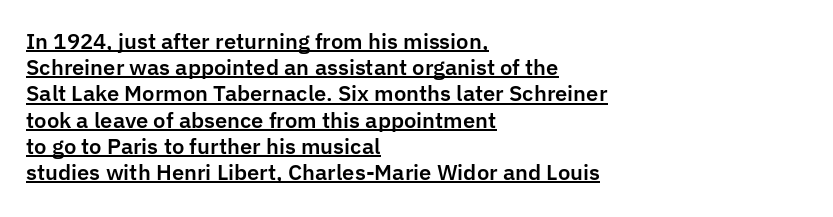
The image shows 21 px text type, upright; set left-aligned, normal line spacing (1.25x), normal letter spacing, underlined.
